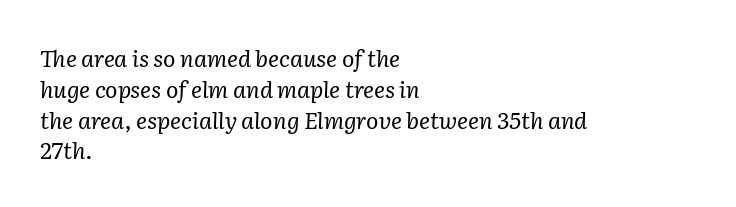
The image shows 23 px text type, italic (leaning right); set left-aligned, normal line spacing (1.34x), normal letter spacing, not underlined.
